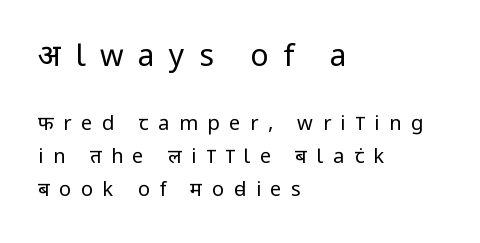
You could not count columns in this text — the font is proportionally spaced. Which chunk is bigger? The first one — the top block dwarfs the bottom. The strokes are not fattened; the text isn't bold. Vertical strokes here are truly vertical.
